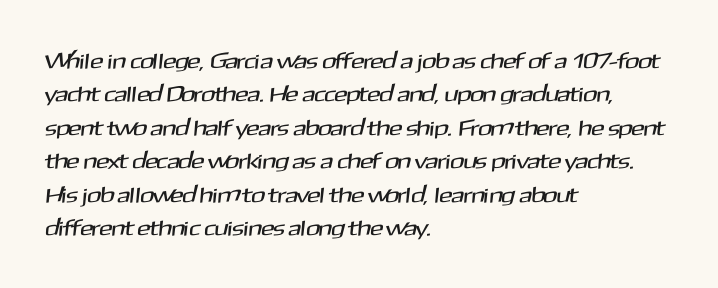
The passage shown stacks its lines at a standard gap. This sample uses plain, unmodified letter spacing. Leftover space on each line is placed entirely after the last word. Unmarked baselines from the first word to the last.
